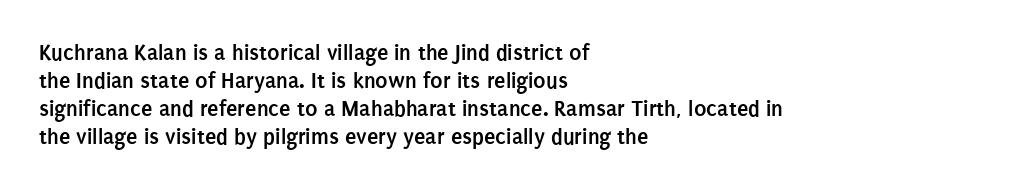
Q: Is the text bold? A: Yes.
Q: Is the text italic (slanted)? A: No, it is upright.
Q: Is the text underlined? A: No.
Q: How is the paragraph aligned? A: Left-aligned.
Q: Is the spacing between letters normal or unusually wide? A: Normal.
